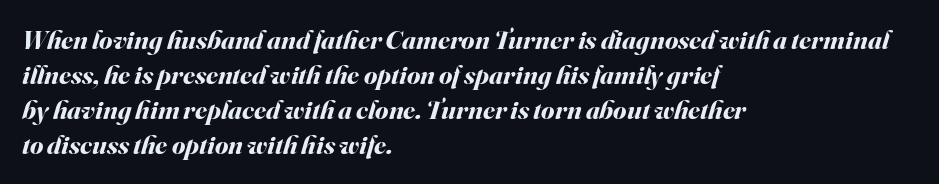
The image shows 27 px bold type, italic (leaning right); set left-aligned, normal line spacing (1.3x), normal letter spacing, not underlined.
